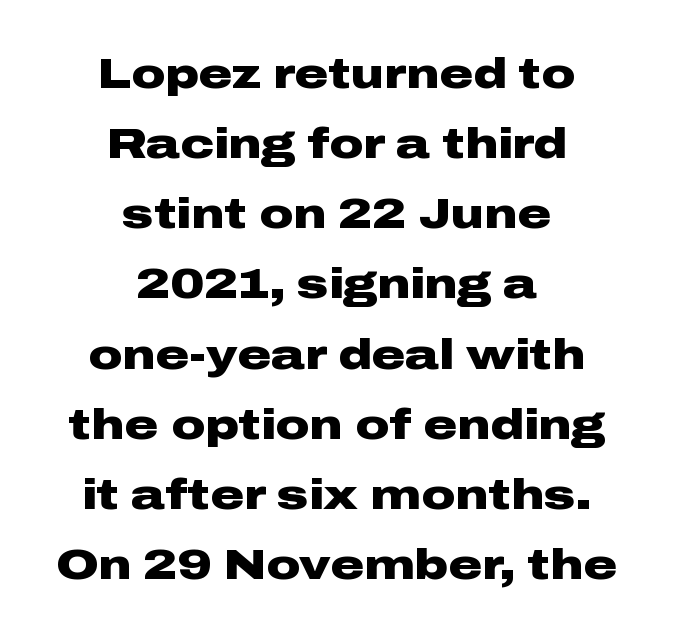
{"serif": "no", "italic": "no", "bold": "yes", "weight": "heavy", "width": "wide", "stroke_contrast": "low", "x_height": "medium", "monospaced": "no", "underline": "no", "align": "center", "line_spacing": "normal", "line_spacing_ratio": 1.67, "letter_spacing": "normal", "letter_spacing_em": 0.0, "glyph_px": 42}
